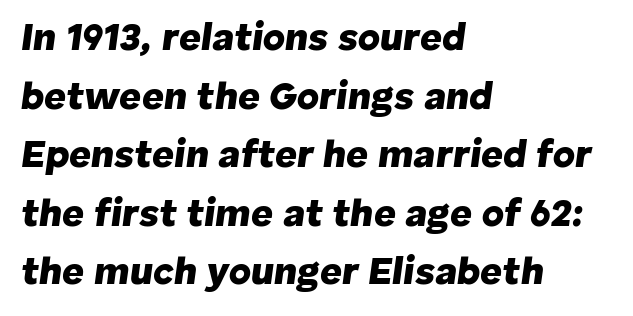
Q: Is the text bold? A: Yes.
Q: Is the text italic (slanted)? A: Yes, it leans right by about 8 degrees.
Q: Is the text underlined? A: No.
Q: How is the paragraph aligned? A: Left-aligned.
Q: Is the spacing between letters normal or unusually wide? A: Normal.
Q: Is the spacing between lines tight, normal or loose? A: Normal.
Q: Width (condensed, normal, or wide)? A: Normal.
Q: Stroke contrast? A: Low.
Q: x-height? A: Medium.
Q: Monospaced? A: No.
